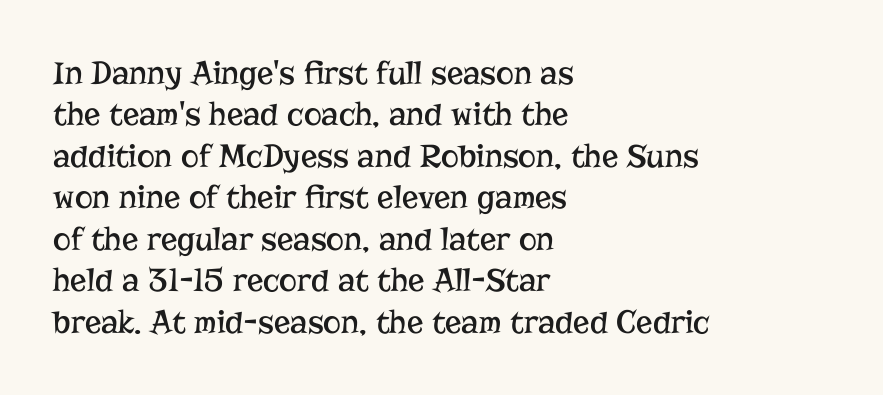
{"serif": "yes", "italic": "no", "bold": "no", "weight": "regular", "width": "normal", "stroke_contrast": "low", "x_height": "medium", "monospaced": "no", "underline": "no", "align": "left", "line_spacing_ratio": 1.22, "letter_spacing": "normal", "letter_spacing_em": 0.0, "glyph_px": 34}
